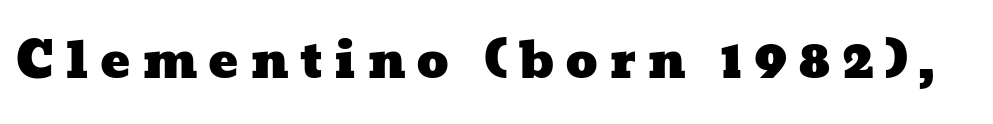
The image shows 50 px wide type; set unusually wide letter spacing (+0.22 em), not underlined; low stroke contrast and a medium x-height.
